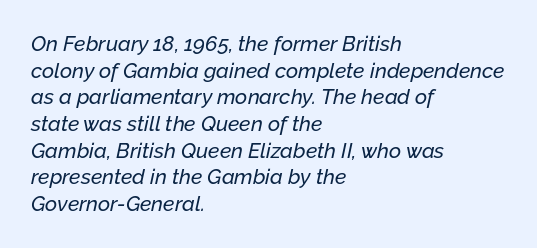
{"italic": "yes", "lean": "right", "slant_degrees": 12, "underline": "no", "align": "left", "line_spacing": "normal", "line_spacing_ratio": 1.27, "letter_spacing": "normal", "letter_spacing_em": 0.0, "glyph_px": 21}
